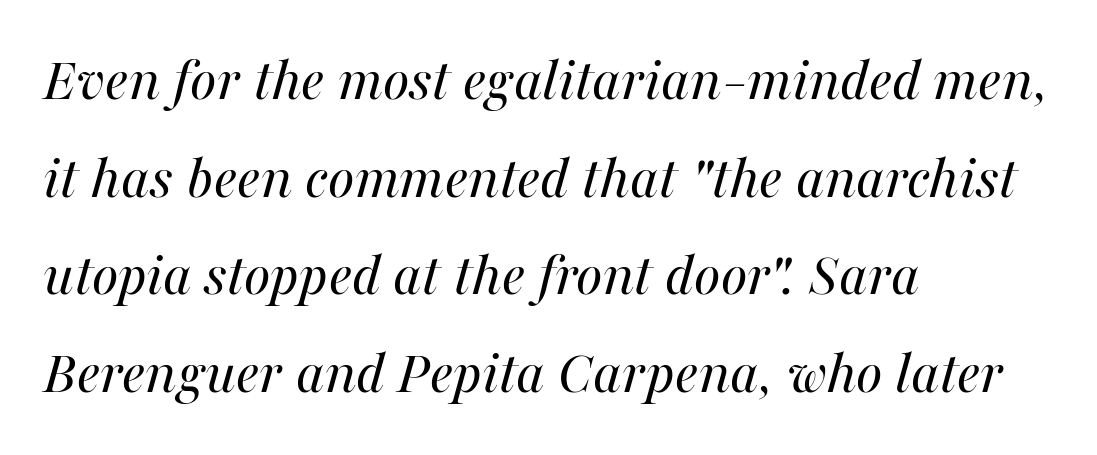
{"italic": "yes", "lean": "right", "slant_degrees": 16, "bold": "no", "weight": "regular", "width": "normal", "stroke_contrast": "medium", "x_height": "medium", "monospaced": "no", "underline": "no", "align": "left", "line_spacing": "normal", "line_spacing_ratio": 1.55, "letter_spacing": "normal", "letter_spacing_em": 0.0, "glyph_px": 63}
